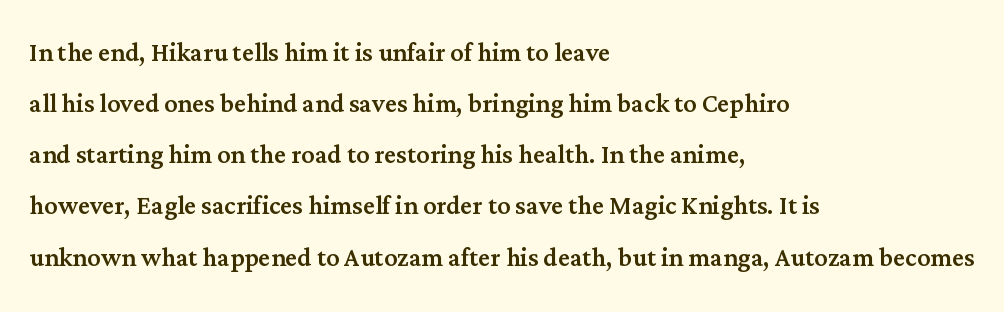
{"serif": "yes", "italic": "no", "width": "normal", "stroke_contrast": "medium", "x_height": "medium", "monospaced": "no", "underline": "no", "align": "left", "line_spacing": "normal", "line_spacing_ratio": 1.55, "letter_spacing": "normal", "letter_spacing_em": 0.0, "glyph_px": 33}
